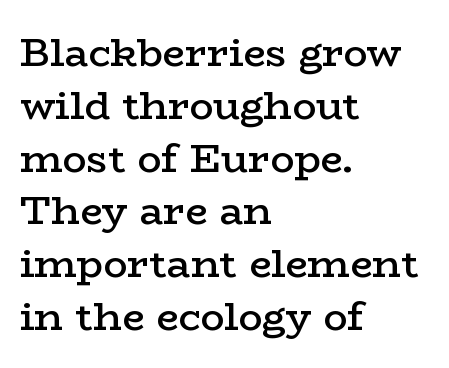
Underlining? Definitely not there. Honestly, the letter spacing is just normal — you wouldn't notice it. These lines are set flush left with a ragged right edge. In terms of posture, this sample is upright. The leading is moderate, giving the passage an even texture.
